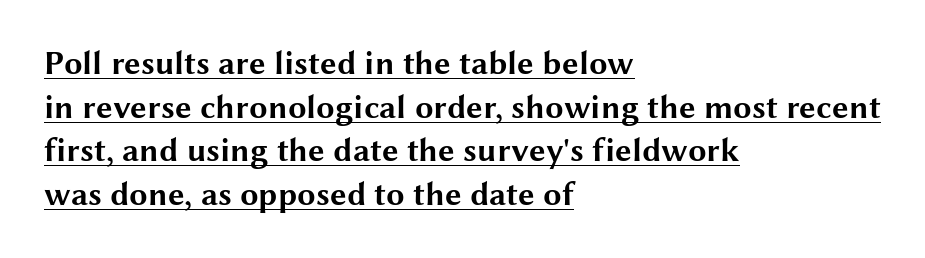
The image shows 33 px bold, wide sans-serif type, upright; set left-aligned, normal line spacing (1.32x), normal letter spacing, underlined; medium stroke contrast and a medium x-height.
